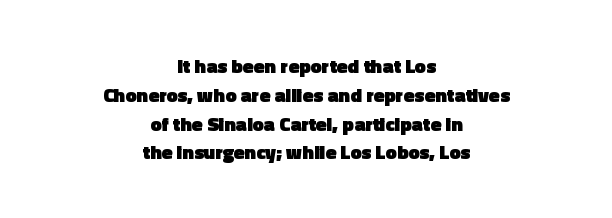
The image shows 20 px bold type, upright; set centered, normal line spacing (1.44x), normal letter spacing, not underlined.
